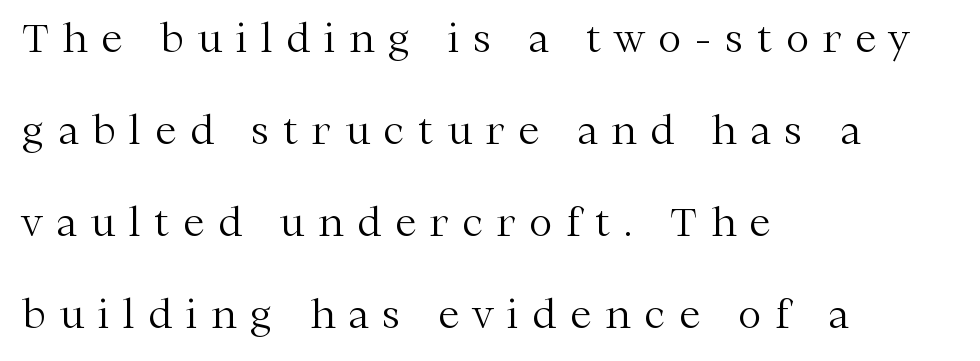
Q: Is the text bold? A: No.
Q: Is the text italic (slanted)? A: No, it is upright.
Q: Is the typeface a serif or a sans-serif typeface? A: Serif.
Q: Is the text underlined? A: No.
Q: How is the paragraph aligned? A: Left-aligned.
Q: Is the spacing between letters normal or unusually wide? A: Unusually wide.
Q: Is the spacing between lines tight, normal or loose? A: Loose.
Q: Width (condensed, normal, or wide)? A: Normal.
Q: Stroke contrast? A: Medium.
Q: x-height? A: Medium.
Q: Monospaced? A: No.
